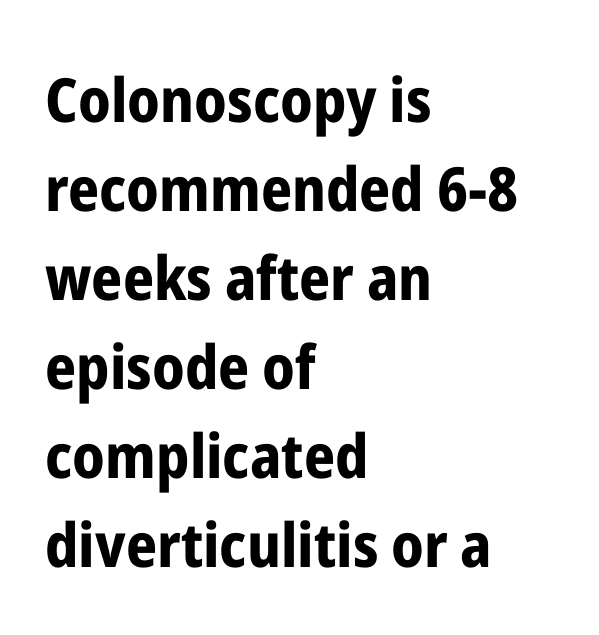
{"serif": "no", "italic": "no", "bold": "yes", "weight": "bold", "width": "condensed", "stroke_contrast": "low", "x_height": "medium", "monospaced": "no", "underline": "no", "align": "left", "line_spacing": "normal", "line_spacing_ratio": 1.46, "letter_spacing": "normal", "letter_spacing_em": 0.0, "glyph_px": 61}
